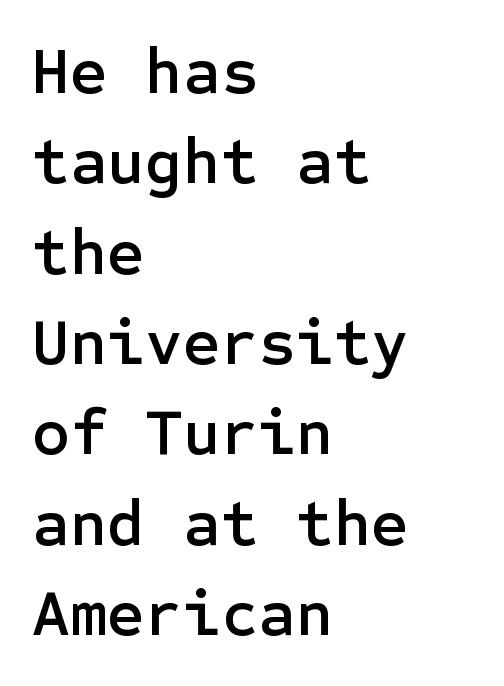
{"serif": "no", "italic": "no", "width": "normal", "stroke_contrast": "low", "x_height": "medium", "underline": "no", "align": "left", "line_spacing": "normal", "line_spacing_ratio": 1.39, "letter_spacing": "normal", "letter_spacing_em": 0.0, "glyph_px": 65}
